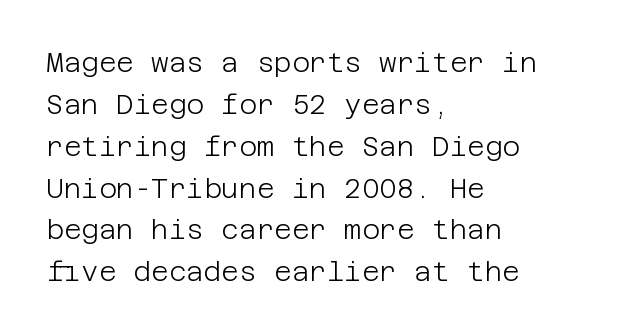
Anything drawn beneath the words? Only blank space. Each word holds together tightly as a unit, with standard inter-letter gaps. Each stroke keeps to a modest, everyday thickness or less. Normally led — the rows are evenly, conventionally spaced. In CSS terms this would be text-align: left. Does the lettering tilt? It doesn't — this is upright.
